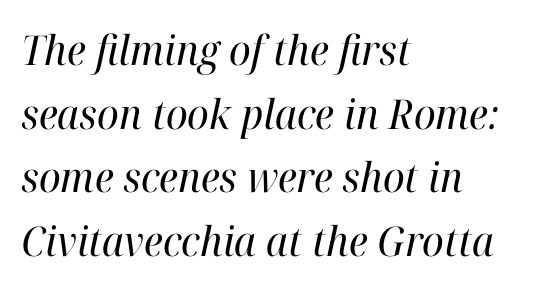
Q: Is the text bold? A: No.
Q: Is the text italic (slanted)? A: Yes, it leans right by about 12 degrees.
Q: Is the typeface a serif or a sans-serif typeface? A: Serif.
Q: Is the text underlined? A: No.
Q: How is the paragraph aligned? A: Left-aligned.
Q: Is the spacing between letters normal or unusually wide? A: Normal.
Q: Is the spacing between lines tight, normal or loose? A: Normal.
Q: Width (condensed, normal, or wide)? A: Normal.
Q: Stroke contrast? A: High.
Q: x-height? A: Medium.
Q: Monospaced? A: No.
